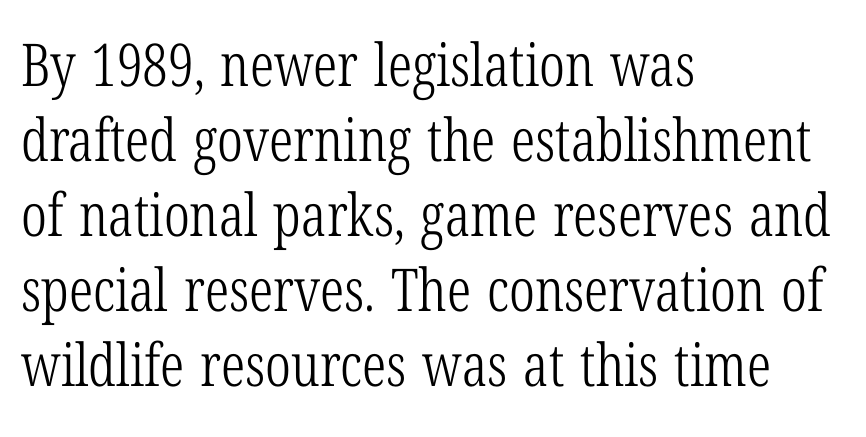
Q: Is the text bold? A: No.
Q: Is the text italic (slanted)? A: No, it is upright.
Q: Is the typeface a serif or a sans-serif typeface? A: Serif.
Q: Is the text underlined? A: No.
Q: How is the paragraph aligned? A: Left-aligned.
Q: Is the spacing between letters normal or unusually wide? A: Normal.
Q: Is the spacing between lines tight, normal or loose? A: Normal.
Q: Width (condensed, normal, or wide)? A: Condensed.
Q: Stroke contrast? A: Low.
Q: x-height? A: Medium.
Q: Monospaced? A: No.
